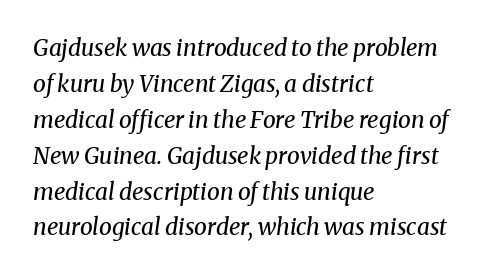
Bold? No — there's no thickening of the strokes. Tall strokes in this sample are angled rather than plumb. This rendering leaves character spacing at its baseline value. A student would call this left alignment; a typographer would say flush left, rag right.
